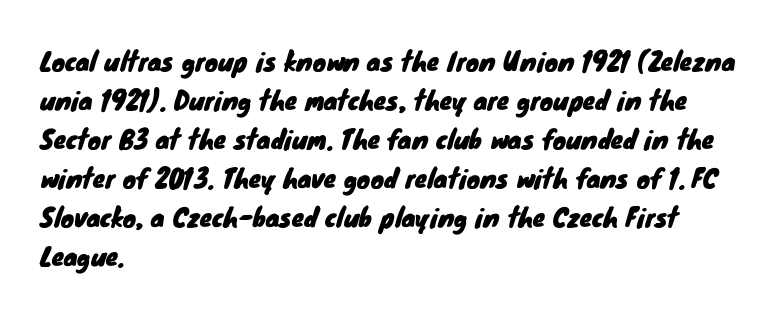
The image shows 25 px text type; set left-aligned, normal line spacing (1.56x), normal letter spacing, not underlined.
